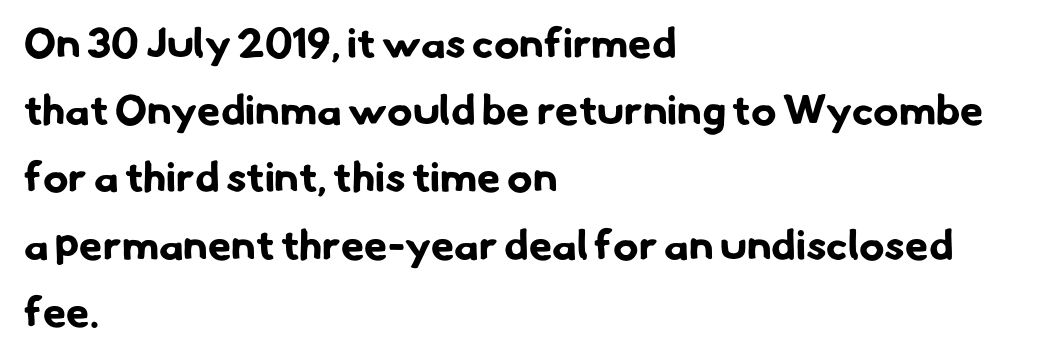
The letters carry no serifs — their stems end cleanly without finishing strokes. The letterforms sit shoulder to shoulder at normal distance. Anything drawn beneath the words? Only blank space. Evenly set lines give the paragraph a standard silhouette. Line starts are locked; line ends wander.
